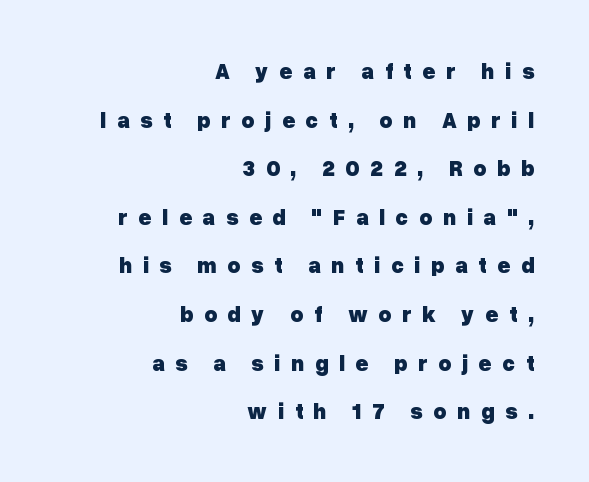
The image shows 22 px bold type, upright; set right-aligned, loose line spacing (2.21x), unusually wide letter spacing (+0.48 em), not underlined.
